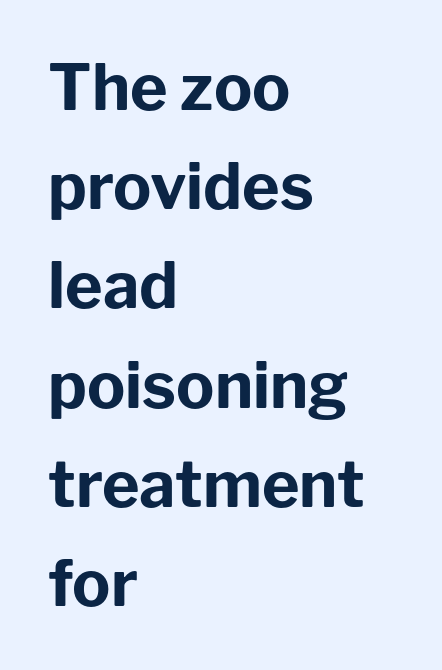
The image shows 64 px bold sans-serif type, upright; set left-aligned, normal line spacing (1.55x), normal letter spacing, not underlined; low stroke contrast and a medium x-height.
